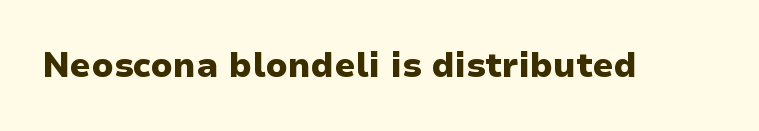
The image shows 34 px heavy sans-serif type, upright; set normal letter spacing, not underlined; low stroke contrast and a medium x-height.
